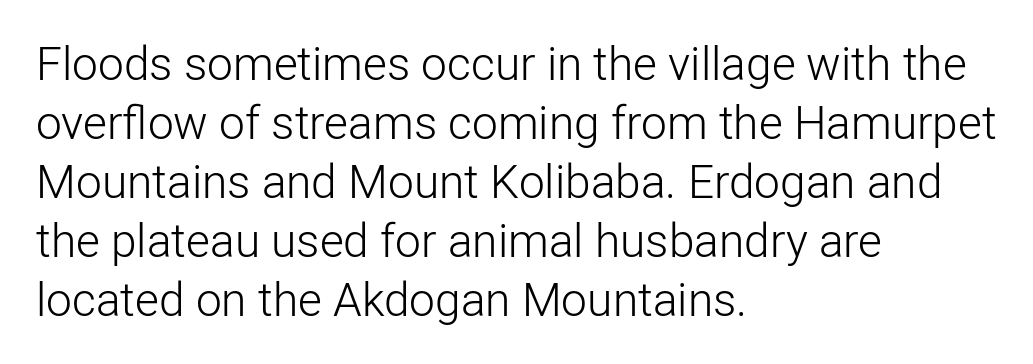
Words float on clear page, feet unadorned. This sample is left-justified, so line endings fall wherever the words run out. Stems here are at most as thick as an everyday book face. Here the designer chose a conventional face with non-uniform glyph widths. These lines keep a tight, regular rhythm from letter to letter.
